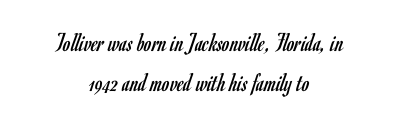
The gaps between neighbouring characters are ordinary and unremarkable. Words float on clear page, feet unadorned. The line-height multiplier appears to be the usual default. The lines are quadded center. The strokes are not fattened; the text isn't bold.
